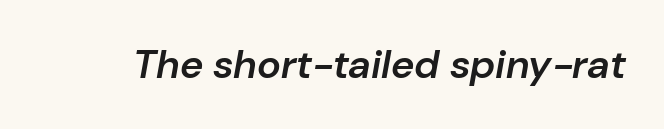
Q: Is the text bold? A: Semi-bold.
Q: Is the text italic (slanted)? A: Yes, it leans right by about 10 degrees.
Q: Is the text underlined? A: No.
Q: Is the spacing between letters normal or unusually wide? A: Normal.
Q: Width (condensed, normal, or wide)? A: Normal.
Q: Stroke contrast? A: Low.
Q: x-height? A: Medium.
Q: Monospaced? A: No.
